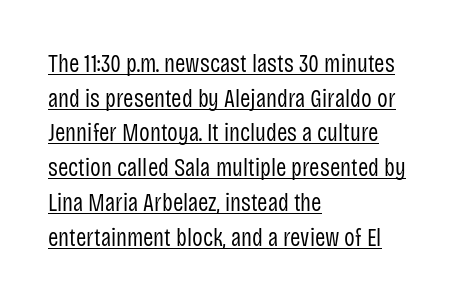
The image shows 25 px text type, upright; set left-aligned, normal line spacing (1.39x), normal letter spacing, underlined.
